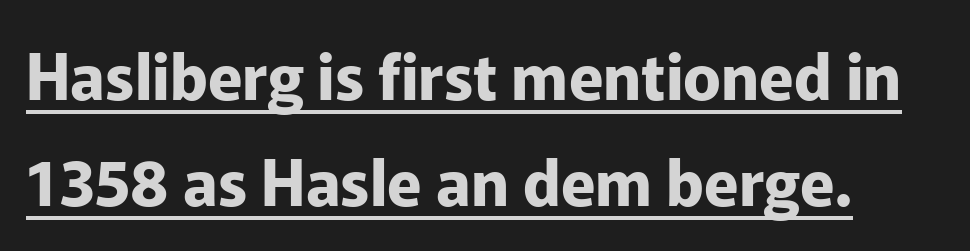
Typographically, this falls in the sans-serif category. Alignment: flush left. Is this a fixed-width face? No — the glyphs have proportional, varying widths. What weight is shown? A full bold with thick strokes.
